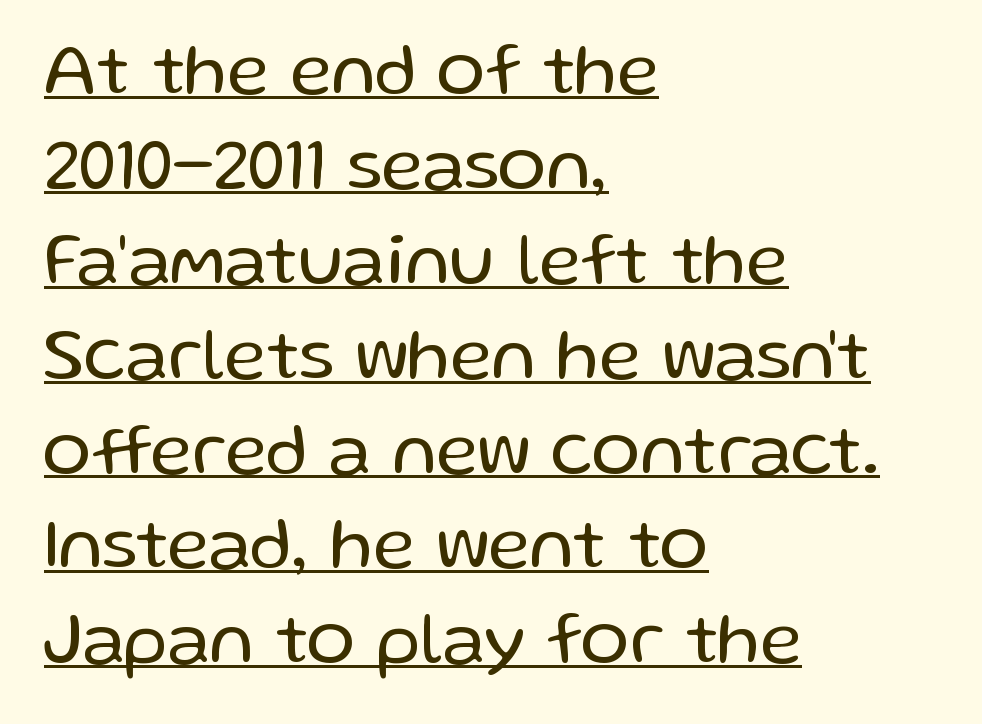
{"serif": "no", "italic": "no", "bold": "no", "weight": "regular", "width": "normal", "stroke_contrast": "low", "x_height": "medium", "monospaced": "no", "underline": "yes", "align": "left", "line_spacing": "normal", "line_spacing_ratio": 1.3, "letter_spacing": "normal", "letter_spacing_em": 0.0, "glyph_px": 73}
